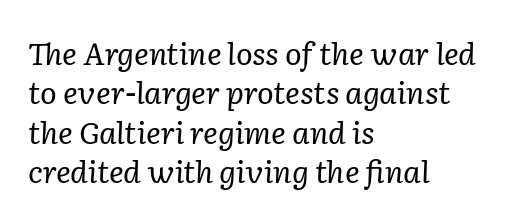
The image shows 31 px regular-weight serif type, italic (leaning right); set left-aligned, normal line spacing (1.27x), normal letter spacing, not underlined; low stroke contrast and a medium x-height.
